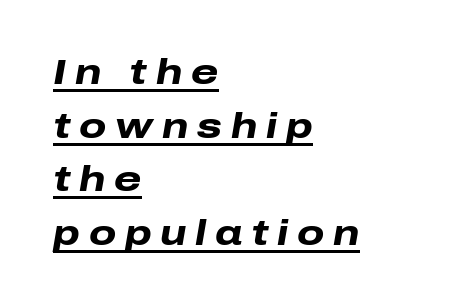
The image shows 35 px heavy, wide type, italic (leaning right); set left-aligned, normal line spacing (1.53x), unusually wide letter spacing (+0.25 em), underlined; low stroke contrast and a medium x-height.
